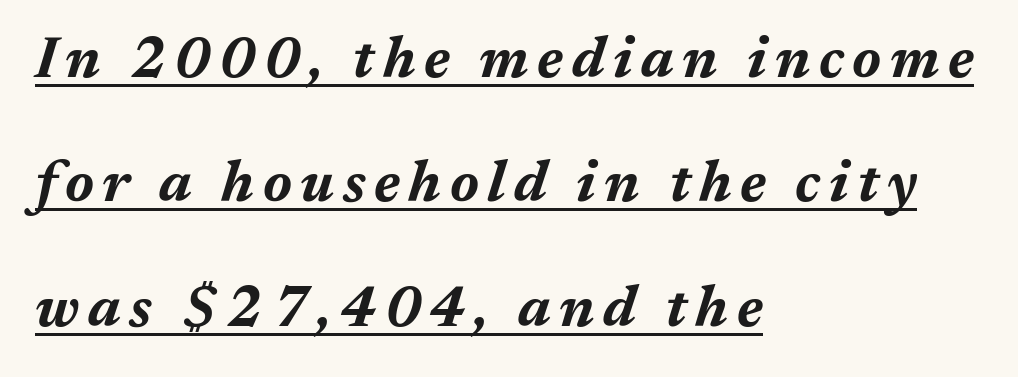
Looking at the ascenders, they clearly lean. Spacing verdict: proportional, widths tailored to each character. Typographic density is high because the face is bold. Whoever set this chose breathing room over compactness in the vertical rhythm.
